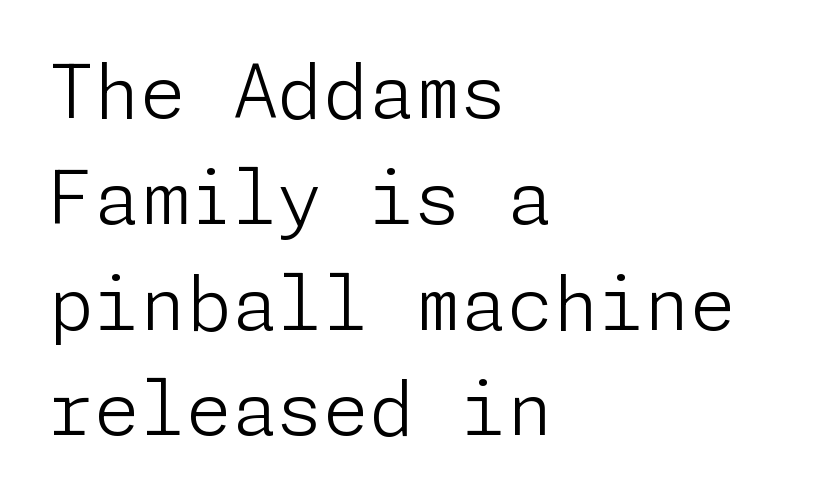
Q: Is the text bold? A: No.
Q: Is the text italic (slanted)? A: No, it is upright.
Q: Is the typeface a serif or a sans-serif typeface? A: Sans-serif.
Q: Is the text underlined? A: No.
Q: How is the paragraph aligned? A: Left-aligned.
Q: Is the spacing between letters normal or unusually wide? A: Normal.
Q: Is the spacing between lines tight, normal or loose? A: Normal.
Q: Width (condensed, normal, or wide)? A: Normal.
Q: Stroke contrast? A: Low.
Q: x-height? A: Medium.
